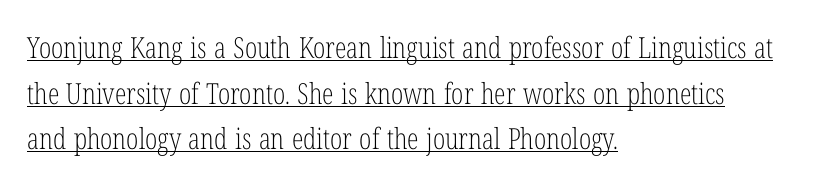
{"serif": "yes", "italic": "no", "bold": "no", "weight": "light", "width": "condensed", "stroke_contrast": "low", "x_height": "medium", "monospaced": "no", "underline": "yes", "align": "left", "line_spacing": "normal", "line_spacing_ratio": 1.57, "letter_spacing": "normal", "letter_spacing_em": 0.0, "glyph_px": 29}
